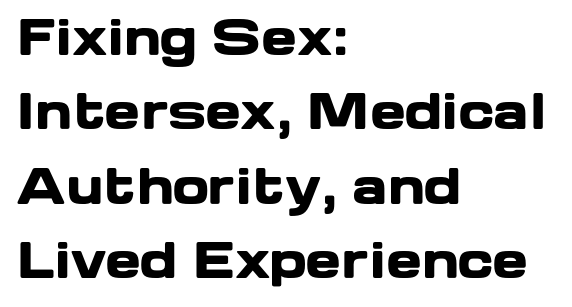
{"serif": "no", "italic": "no", "bold": "yes", "weight": "heavy", "width": "wide", "stroke_contrast": "low", "x_height": "medium", "monospaced": "no", "underline": "no", "align": "left", "line_spacing": "normal", "line_spacing_ratio": 1.55, "letter_spacing": "normal", "letter_spacing_em": 0.0, "glyph_px": 48}
